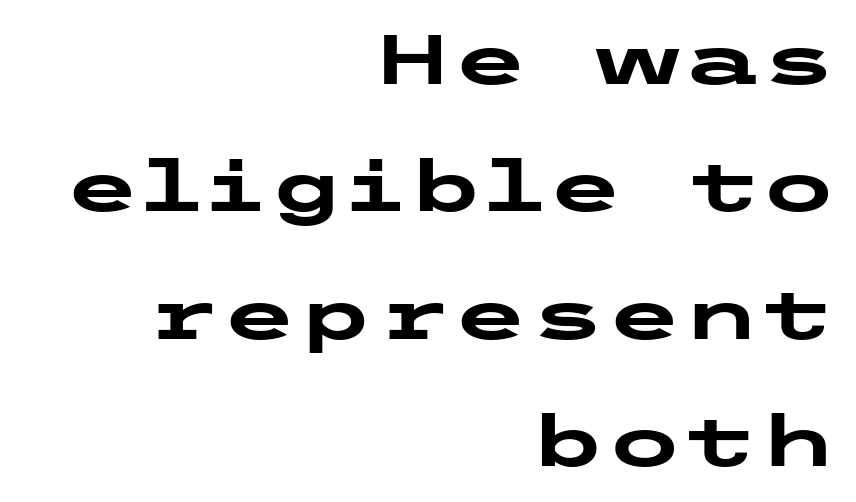
{"serif": "no", "italic": "no", "bold": "yes", "weight": "heavy", "width": "wide", "stroke_contrast": "low", "x_height": "medium", "underline": "no", "align": "right", "line_spacing_ratio": 1.82, "letter_spacing": "normal", "letter_spacing_em": 0.0, "glyph_px": 70}
